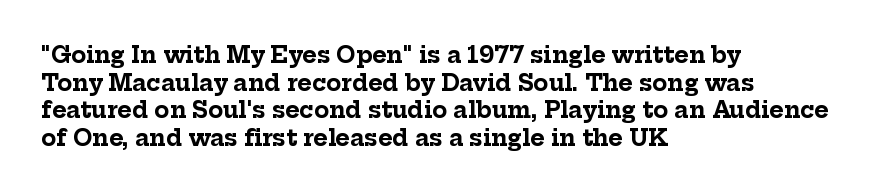
{"italic": "no", "bold": "yes", "underline": "no", "align": "left", "line_spacing": "normal", "line_spacing_ratio": 1.26, "letter_spacing": "normal", "letter_spacing_em": 0.0, "glyph_px": 22}
